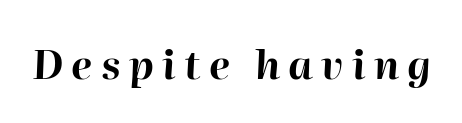
The image shows 40 px bold type, italic (leaning right); set unusually wide letter spacing (+0.21 em), not underlined; high stroke contrast and a medium x-height.
